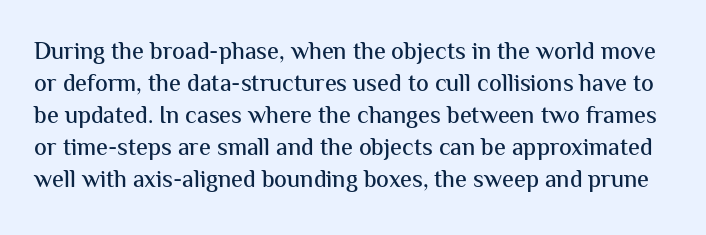
The image shows 24 px text type, upright; set normal line spacing (1.33x), normal letter spacing, not underlined.
